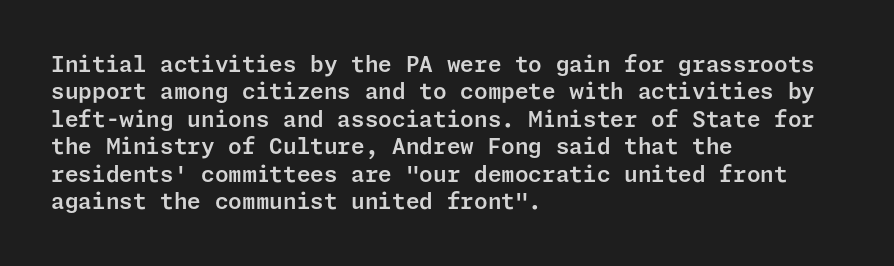
{"italic": "no", "underline": "no", "align": "left", "line_spacing": "normal", "line_spacing_ratio": 1.25, "letter_spacing": "normal", "letter_spacing_em": 0.0, "glyph_px": 22}
